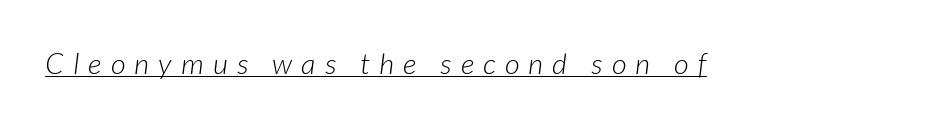
Spacing between characters has been opened up far beyond the box default. The passage shown is typed in a proportional face where columns would drift. Like a heading marked for emphasis, these lines bear an underscore. If you drew a line through each stem, it would be angled. Compared with a typical body face, this is equally light or lighter still.
